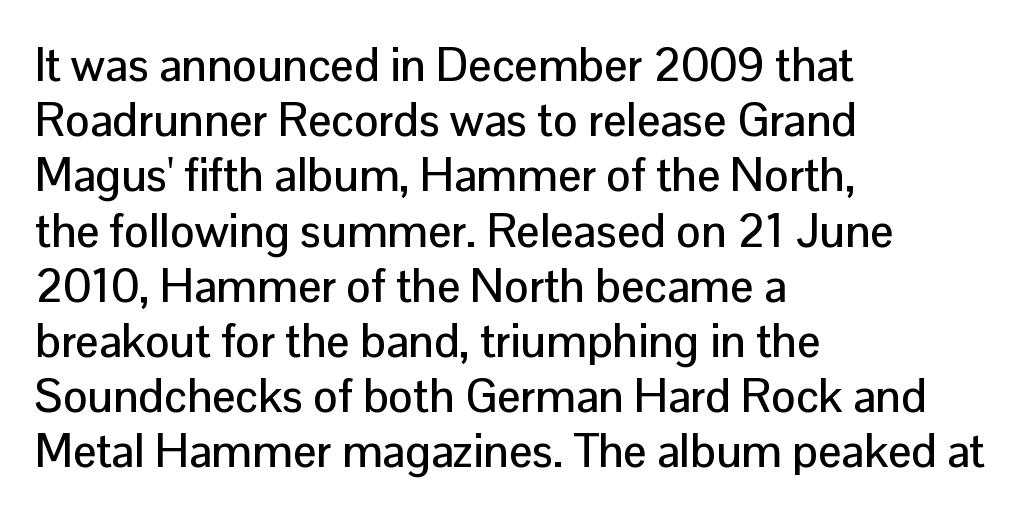
Does extra space separate the letters? No, they use regular spacing. This sample has the flowing, uneven cadence of proportional lettering. Glance below the letters and you will spot only blank space. The rendering shows plain stroke endings on the letterforms — a sans-serif design.
